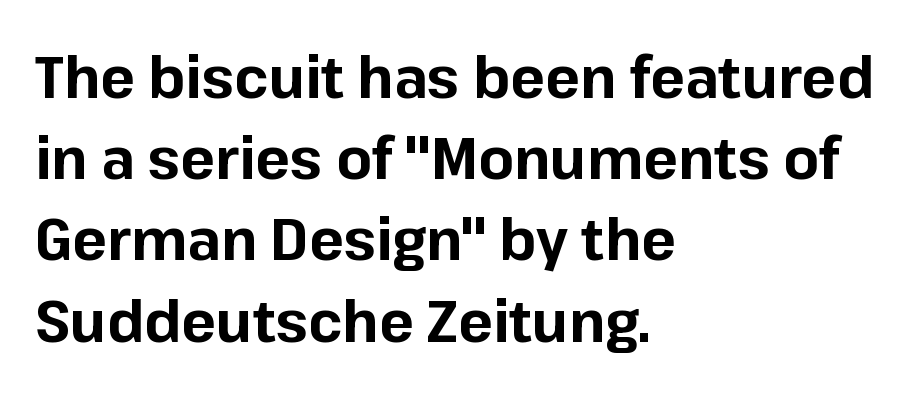
{"serif": "no", "italic": "no", "bold": "yes", "weight": "bold", "width": "normal", "stroke_contrast": "low", "x_height": "medium", "monospaced": "no", "underline": "no", "align": "left", "line_spacing": "normal", "line_spacing_ratio": 1.4, "letter_spacing": "normal", "letter_spacing_em": 0.0, "glyph_px": 58}
